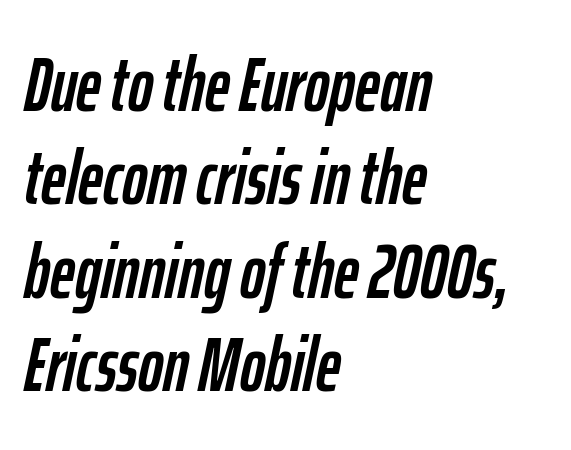
The image shows 76 px condensed type, italic (leaning right); set left-aligned, line spacing 1.23x, normal letter spacing, not underlined; low stroke contrast and a medium x-height.
